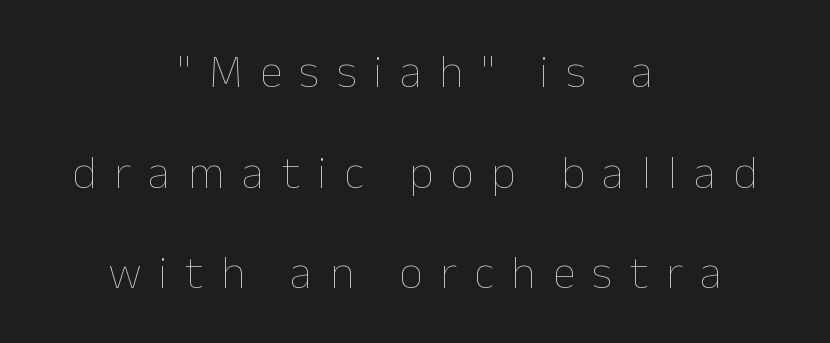
{"italic": "no", "bold": "no", "weight": "thin", "width": "normal", "stroke_contrast": "low", "x_height": "medium", "monospaced": "no", "underline": "no", "align": "center", "line_spacing": "loose", "line_spacing_ratio": 2.14, "letter_spacing": "wide", "letter_spacing_em": 0.37, "glyph_px": 47}
